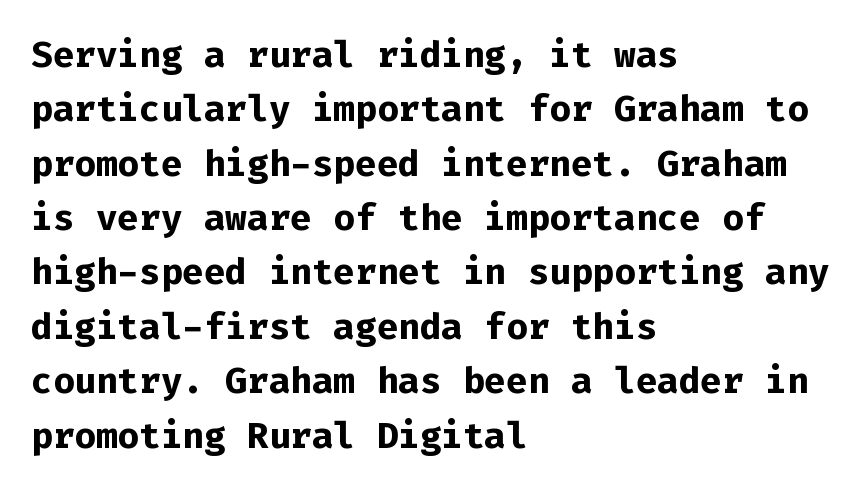
{"serif": "no", "italic": "no", "bold": "yes", "weight": "bold", "width": "normal", "stroke_contrast": "low", "x_height": "medium", "monospaced": "yes", "underline": "no", "align": "left", "line_spacing": "normal", "line_spacing_ratio": 1.51, "letter_spacing": "normal", "letter_spacing_em": 0.0, "glyph_px": 36}
